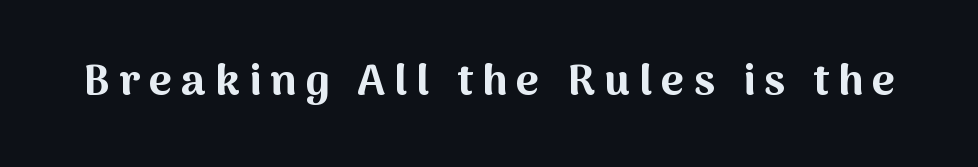
The image shows 44 px bold sans-serif type, upright; set unusually wide letter spacing (+0.21 em), not underlined; medium stroke contrast and a medium x-height.
